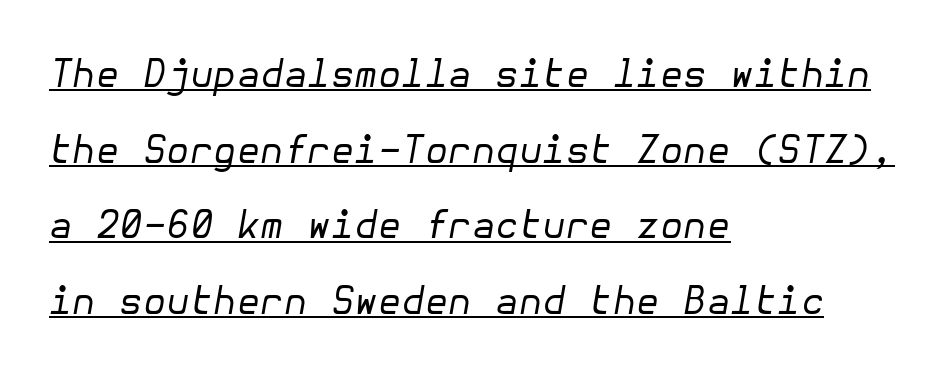
{"italic": "yes", "lean": "right", "slant_degrees": 10, "bold": "no", "weight": "regular", "width": "normal", "stroke_contrast": "low", "x_height": "medium", "underline": "yes", "align": "left", "line_spacing": "loose", "line_spacing_ratio": 1.99, "letter_spacing": "normal", "letter_spacing_em": 0.0, "glyph_px": 38}
